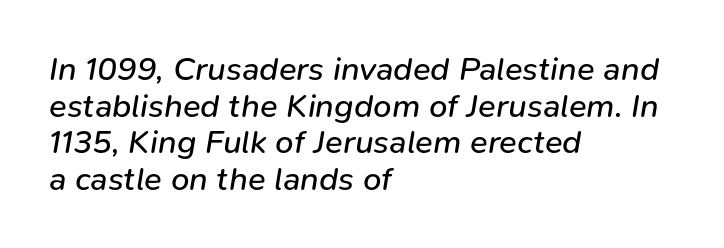
The image shows 33 px regular-weight type, italic (leaning right); set left-aligned, tight line spacing (1.11x), normal letter spacing, not underlined; low stroke contrast and a medium x-height.
